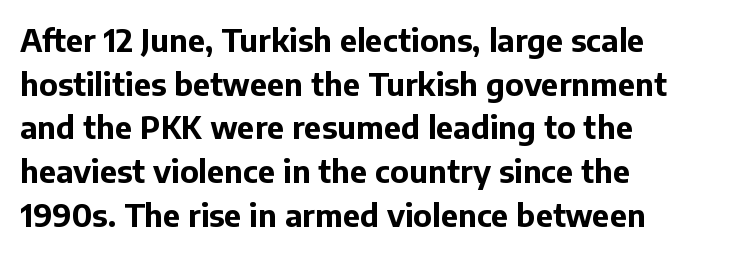
{"serif": "no", "italic": "no", "bold": "yes", "weight": "bold", "width": "normal", "stroke_contrast": "low", "x_height": "medium", "monospaced": "no", "underline": "no", "align": "left", "line_spacing": "normal", "line_spacing_ratio": 1.41, "letter_spacing": "normal", "letter_spacing_em": 0.0, "glyph_px": 31}
